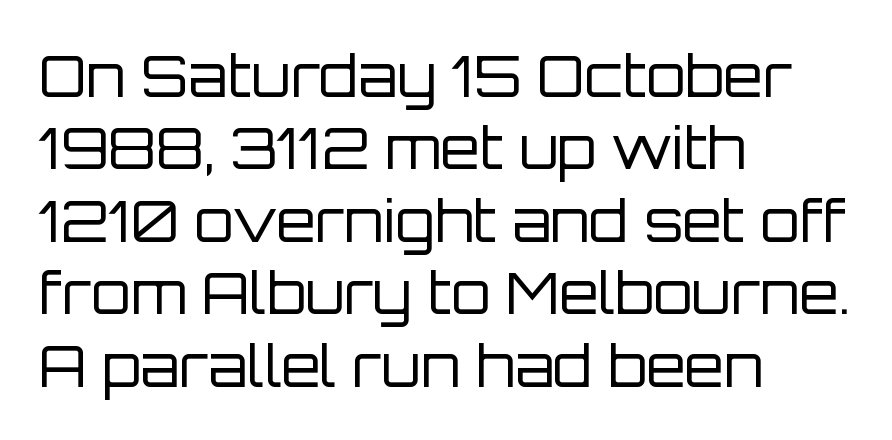
Q: Is the text bold? A: No.
Q: Is the text italic (slanted)? A: No, it is upright.
Q: Is the typeface a serif or a sans-serif typeface? A: Sans-serif.
Q: Is the text underlined? A: No.
Q: How is the paragraph aligned? A: Left-aligned.
Q: Is the spacing between letters normal or unusually wide? A: Normal.
Q: Is the spacing between lines tight, normal or loose? A: Normal.
Q: Width (condensed, normal, or wide)? A: Normal.
Q: Stroke contrast? A: Low.
Q: x-height? A: Large.
Q: Monospaced? A: No.
